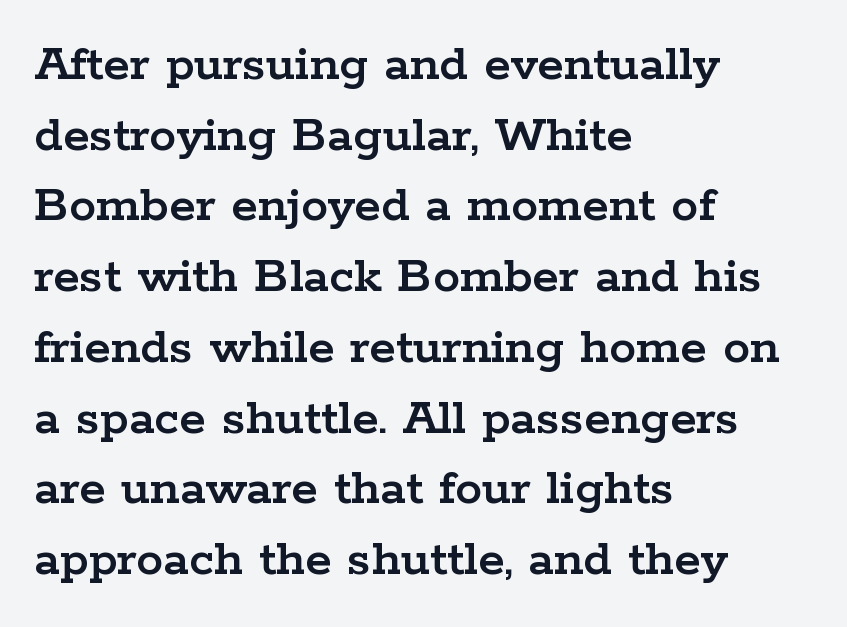
Q: Is the text italic (slanted)? A: No, it is upright.
Q: Is the typeface a serif or a sans-serif typeface? A: Serif.
Q: Is the text underlined? A: No.
Q: How is the paragraph aligned? A: Left-aligned.
Q: Is the spacing between letters normal or unusually wide? A: Normal.
Q: Is the spacing between lines tight, normal or loose? A: Normal.
Q: Width (condensed, normal, or wide)? A: Wide.
Q: Stroke contrast? A: Low.
Q: x-height? A: Medium.
Q: Monospaced? A: No.
